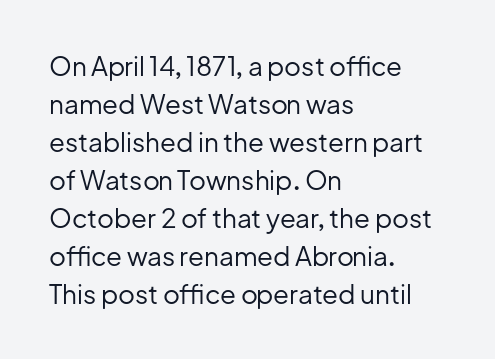
The image shows 26 px text type, upright; set left-aligned, normal line spacing (1.46x), normal letter spacing, not underlined.
